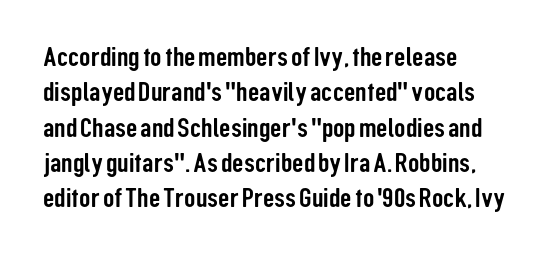
Grotesque or geometric, the face here clearly has no serifs. The specimen reads as upright at a glance. Here the glyphs are tracked normally, forming tight word shapes. Has an underline been added? It has not.
